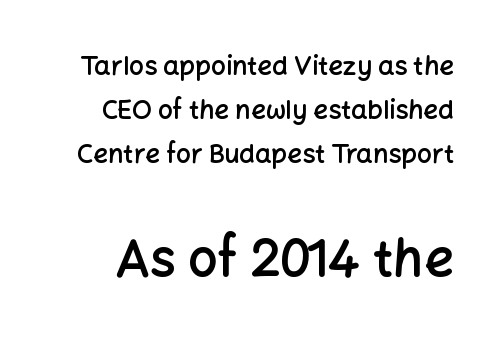
Q: Is the text bold? A: Semi-bold.
Q: Is the text italic (slanted)? A: No, it is upright.
Q: Is the typeface a serif or a sans-serif typeface? A: Sans-serif.
Q: Is the text underlined? A: No.
Q: Is the spacing between letters normal or unusually wide? A: Normal.
Q: Is the spacing between lines tight, normal or loose? A: Normal.
Q: Which block of text is set in a larger size, the first (top) or the second (bottom)? A: The second (bottom) one.
Q: Width (condensed, normal, or wide)? A: Normal.
Q: Stroke contrast? A: Low.
Q: x-height? A: Medium.
Q: Monospaced? A: No.
